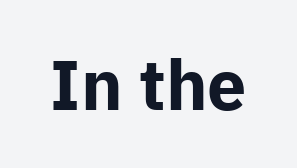
{"serif": "no", "italic": "no", "bold": "yes", "weight": "bold", "width": "normal", "stroke_contrast": "low", "x_height": "medium", "monospaced": "no", "underline": "no", "letter_spacing": "normal", "letter_spacing_em": 0.0, "glyph_px": 70}
